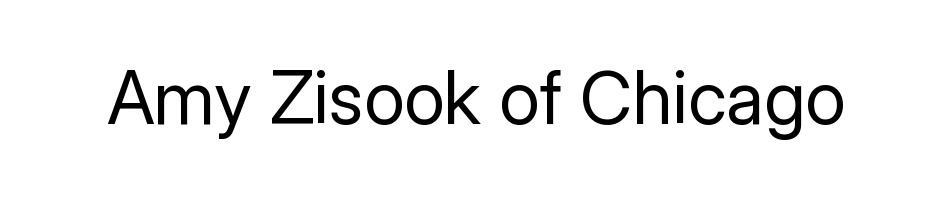
The image shows 73 px regular-weight sans-serif type, upright; set normal letter spacing, not underlined; low stroke contrast and a medium x-height.
